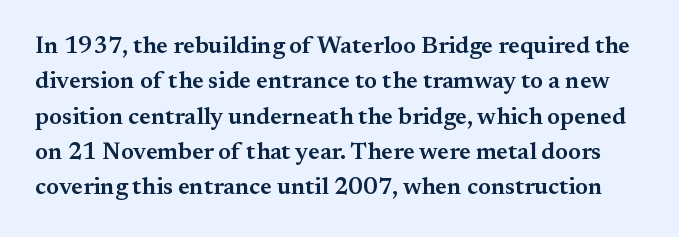
Nope, not italic — everything's standing straight. The sample has been set in demibold, a notch under bold. Glyph-to-glyph distance matches everyday printed text. One glance says typical: line gaps are just what's usual.
